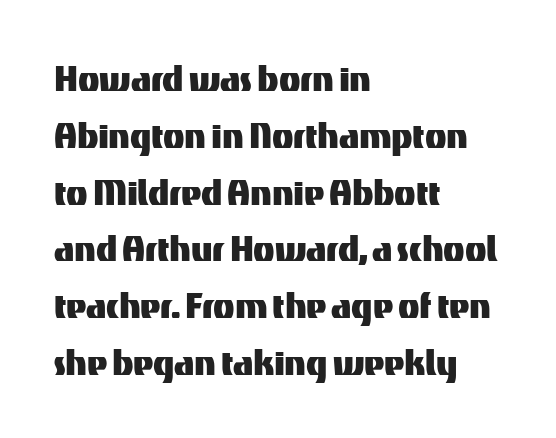
Q: Is the text italic (slanted)? A: No, it is upright.
Q: Is the typeface a serif or a sans-serif typeface? A: Sans-serif.
Q: Is the text underlined? A: No.
Q: How is the paragraph aligned? A: Left-aligned.
Q: Is the spacing between letters normal or unusually wide? A: Normal.
Q: Is the spacing between lines tight, normal or loose? A: Normal.
Q: Width (condensed, normal, or wide)? A: Normal.
Q: Stroke contrast? A: Medium.
Q: x-height? A: Medium.
Q: Monospaced? A: No.
